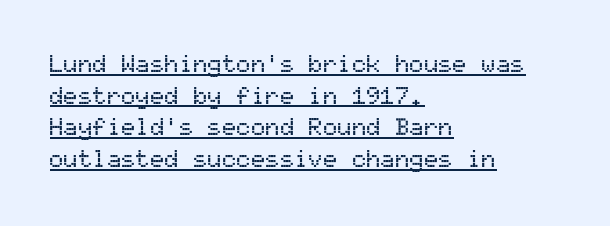
Q: Is the text italic (slanted)? A: No, it is upright.
Q: Is the text underlined? A: Yes.
Q: How is the paragraph aligned? A: Left-aligned.
Q: Is the spacing between letters normal or unusually wide? A: Normal.
Q: Is the spacing between lines tight, normal or loose? A: Normal.
